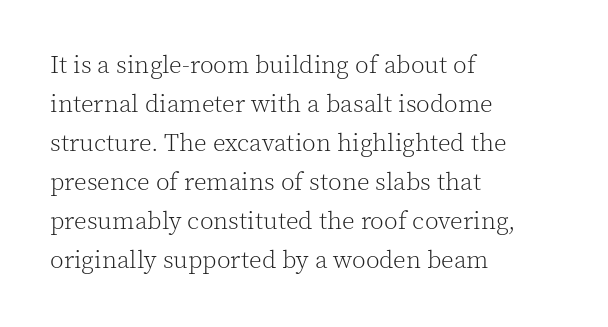
The image shows 25 px text type, upright; set left-aligned, normal line spacing (1.56x), normal letter spacing, not underlined.
